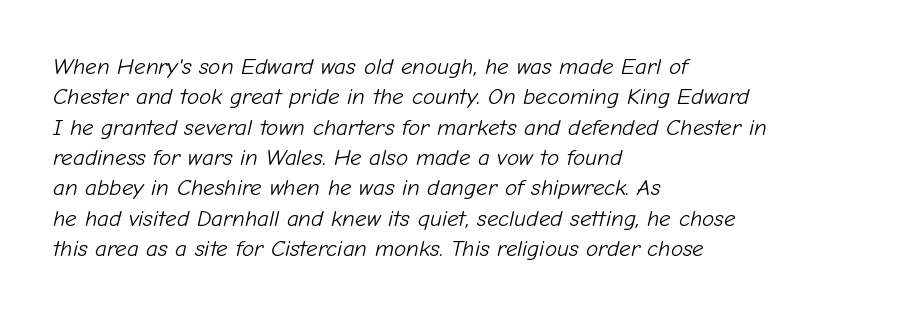
What's the leading like? Ordinary, nothing unusual. The weight tops out at a normal text grade. The gaps between neighbouring characters are ordinary and unremarkable. If you drew a ruler down the left edge, every line would touch it. Plain, unruled lines of type.
